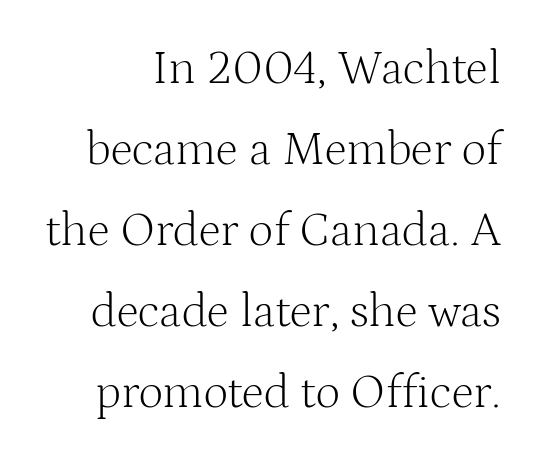
{"serif": "yes", "italic": "no", "bold": "no", "weight": "light", "width": "normal", "stroke_contrast": "medium", "x_height": "medium", "monospaced": "no", "underline": "no", "line_spacing": "normal", "line_spacing_ratio": 1.69, "letter_spacing": "normal", "letter_spacing_em": 0.0, "glyph_px": 48}
